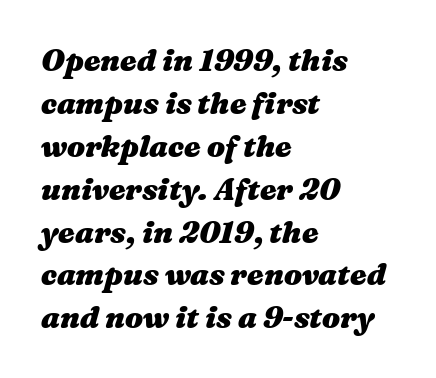
{"italic": "yes", "lean": "right", "slant_degrees": 16, "bold": "yes", "weight": "heavy", "width": "wide", "stroke_contrast": "medium", "x_height": "medium", "monospaced": "no", "underline": "no", "align": "left", "line_spacing": "normal", "line_spacing_ratio": 1.43, "letter_spacing": "normal", "letter_spacing_em": 0.0, "glyph_px": 30}
